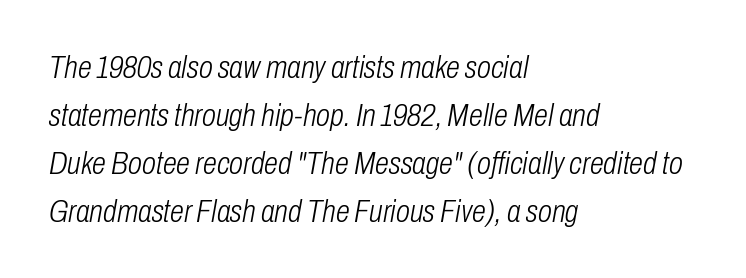
The leading is moderate, giving the passage an even texture. Is this a fixed-width face? No — the glyphs have proportional, varying widths. What stands out about the letter spacing? Nothing — it is the standard amount. Descender tails drop into unmarked territory.
